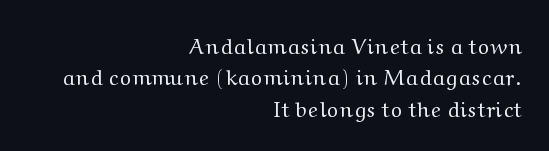
The specimen reads as upright at a glance. Words float on clear page, feet unadorned. The designer left line spacing at the default. These glyphs show unthickened strokes, regular width or finer. If you drew a ruler down the right edge, every line would touch it.
